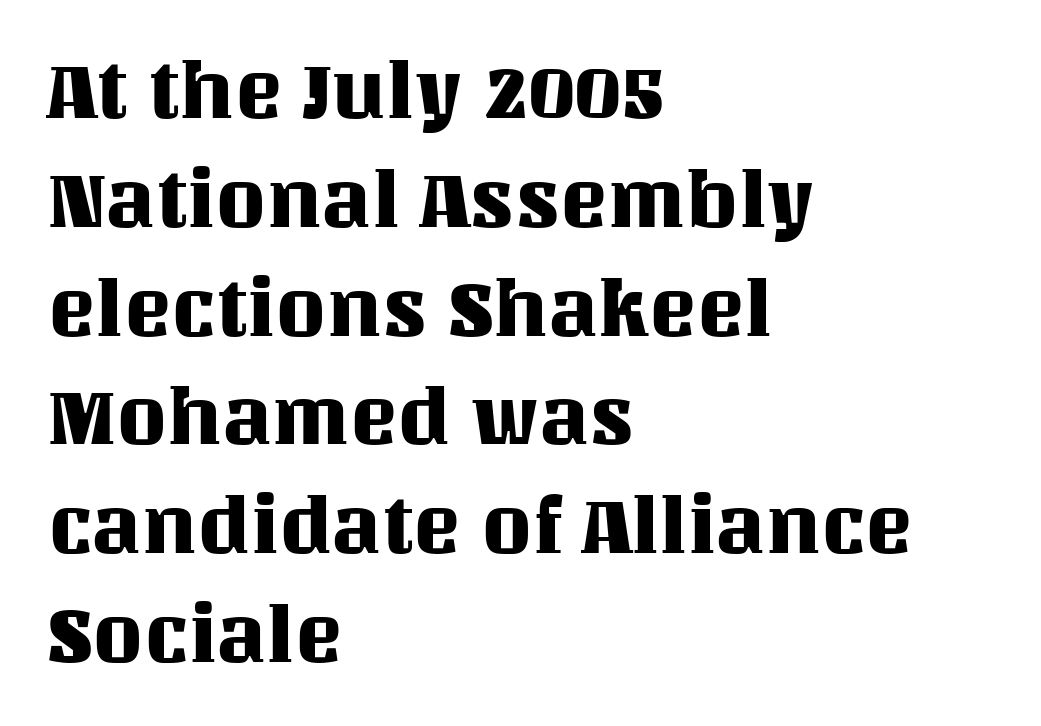
You can tell it's not italic because the verticals are truly vertical. The letterforms sit shoulder to shoulder at normal distance. This sample is left-justified, so line endings fall wherever the words run out. The passage shown stacks its lines at a standard gap.
